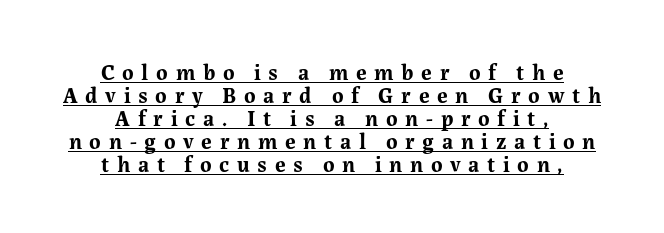
{"italic": "no", "bold": "yes", "underline": "yes", "align": "center", "line_spacing": "tight", "line_spacing_ratio": 1.04, "letter_spacing": "wide", "letter_spacing_em": 0.35, "glyph_px": 22}
